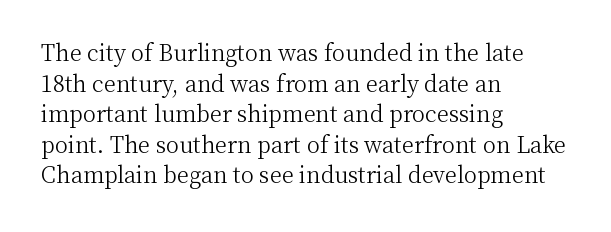
Here the glyphs are tracked normally, forming tight word shapes. This sample keeps an unexceptional amount of space between lines. Every character sits straight up, as roman type does. Each stroke keeps to a modest, everyday thickness or less. This rendering uses left alignment, leaving the right contour irregular. Descenders are the only things crossing below the line.
